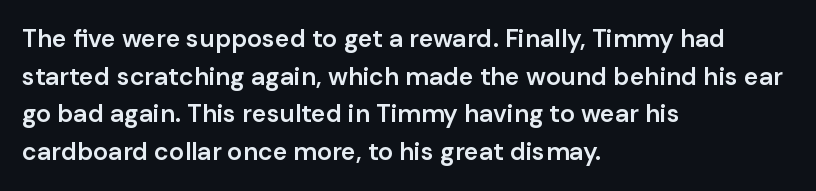
{"italic": "no", "bold": "semi", "underline": "no", "align": "left", "line_spacing": "normal", "line_spacing_ratio": 1.51, "letter_spacing": "normal", "letter_spacing_em": 0.0, "glyph_px": 25}
